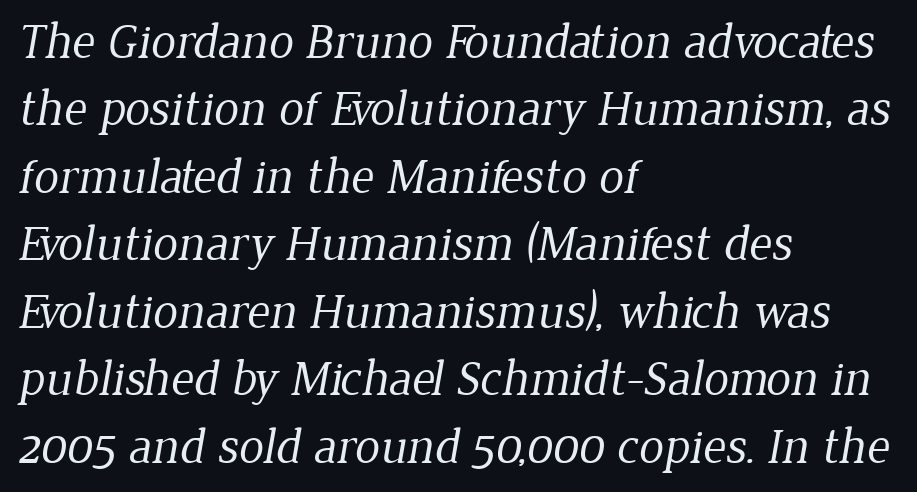
Q: Is the text bold? A: No.
Q: Is the typeface a serif or a sans-serif typeface? A: Serif.
Q: Is the text underlined? A: No.
Q: How is the paragraph aligned? A: Left-aligned.
Q: Is the spacing between letters normal or unusually wide? A: Normal.
Q: Is the spacing between lines tight, normal or loose? A: Normal.
Q: Width (condensed, normal, or wide)? A: Normal.
Q: Stroke contrast? A: Low.
Q: x-height? A: Medium.
Q: Monospaced? A: No.
